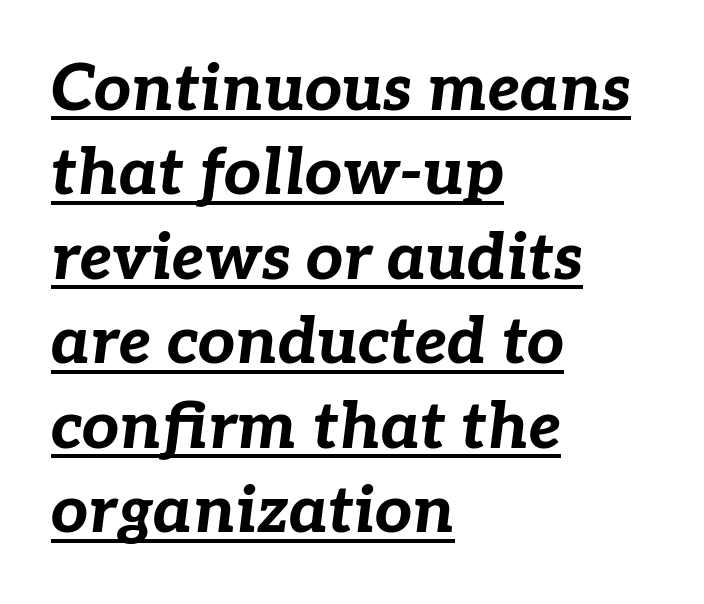
{"italic": "yes", "lean": "right", "slant_degrees": 7, "bold": "yes", "weight": "bold", "width": "normal", "stroke_contrast": "low", "x_height": "medium", "monospaced": "no", "underline": "yes", "align": "left", "line_spacing": "normal", "line_spacing_ratio": 1.3, "letter_spacing": "normal", "letter_spacing_em": 0.0, "glyph_px": 65}
